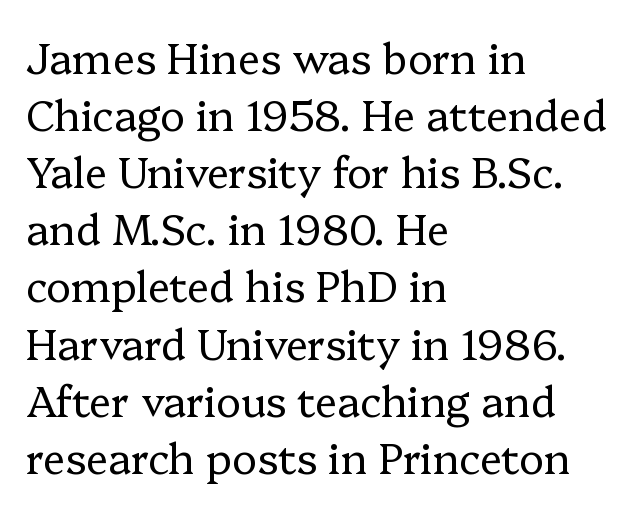
Q: Is the text bold? A: No.
Q: Is the text italic (slanted)? A: No, it is upright.
Q: Is the typeface a serif or a sans-serif typeface? A: Serif.
Q: Is the text underlined? A: No.
Q: How is the paragraph aligned? A: Left-aligned.
Q: Is the spacing between letters normal or unusually wide? A: Normal.
Q: Is the spacing between lines tight, normal or loose? A: Normal.
Q: Width (condensed, normal, or wide)? A: Normal.
Q: Stroke contrast? A: Low.
Q: x-height? A: Medium.
Q: Monospaced? A: No.
